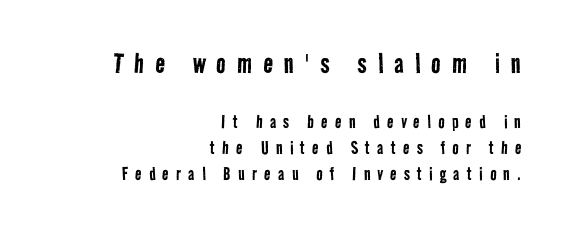
{"serif": "no", "bold": "no", "weight": "regular", "width": "condensed", "stroke_contrast": "low", "x_height": "medium", "monospaced": "no", "underline": "no", "align": "right", "line_spacing_ratio": 1.23, "letter_spacing": "wide", "letter_spacing_em": 0.35, "larger_block": "first", "size_ratio": 1.52, "glyph_px": 32}
